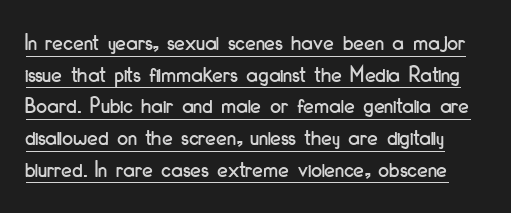
The image shows 24 px text type, upright; set normal line spacing (1.32x), normal letter spacing, underlined.
